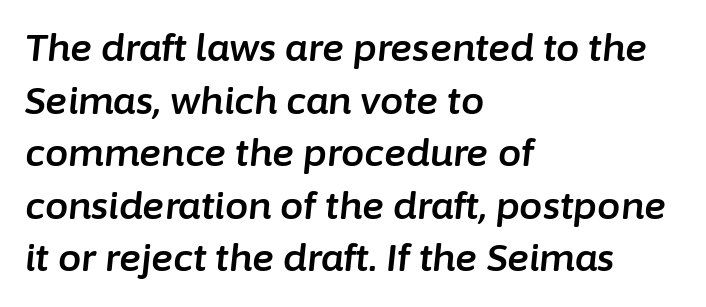
{"italic": "yes", "lean": "right", "slant_degrees": 6, "width": "normal", "stroke_contrast": "low", "x_height": "medium", "monospaced": "no", "underline": "no", "align": "left", "line_spacing": "normal", "line_spacing_ratio": 1.42, "letter_spacing": "normal", "letter_spacing_em": 0.0, "glyph_px": 37}
